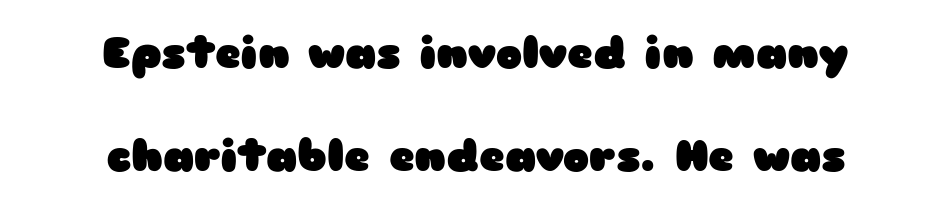
The image shows 44 px heavy, wide sans-serif type, upright; set centered, loose line spacing (2.35x), normal letter spacing, not underlined; low stroke contrast and a medium x-height.
